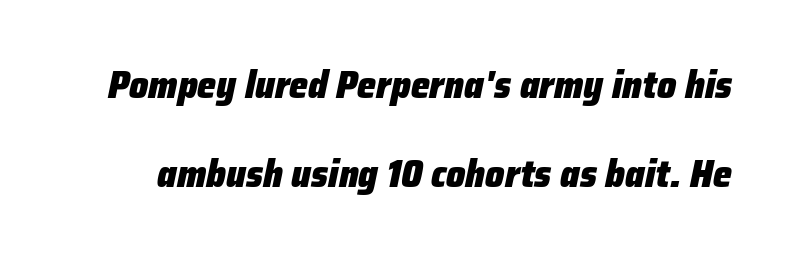
{"italic": "yes", "lean": "right", "slant_degrees": 12, "bold": "yes", "weight": "heavy", "width": "normal", "stroke_contrast": "low", "x_height": "medium", "monospaced": "no", "underline": "no", "line_spacing": "loose", "line_spacing_ratio": 2.35, "letter_spacing": "normal", "letter_spacing_em": 0.0, "glyph_px": 38}
